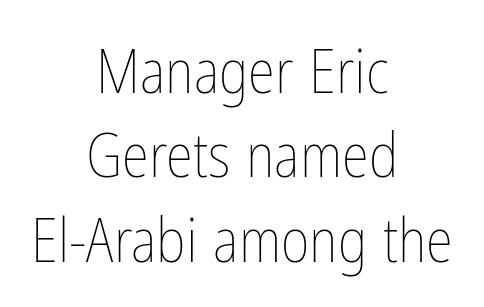
{"italic": "no", "bold": "no", "weight": "thin", "width": "condensed", "stroke_contrast": "low", "x_height": "medium", "monospaced": "no", "underline": "no", "align": "center", "line_spacing": "normal", "line_spacing_ratio": 1.36, "letter_spacing": "normal", "letter_spacing_em": 0.0, "glyph_px": 62}
